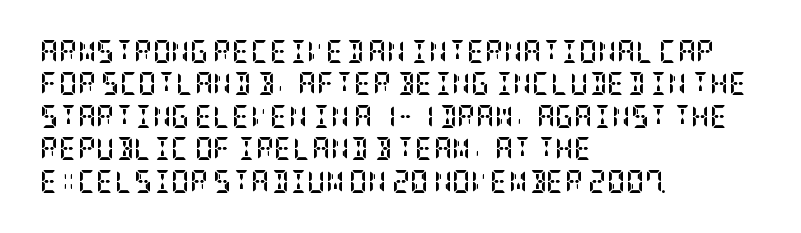
The space directly below the letters is spotless. A dark, heavy texture on the line: the type is bold. Every row of glyphs begins at an identical x-position on the left. Posture: vertical.
